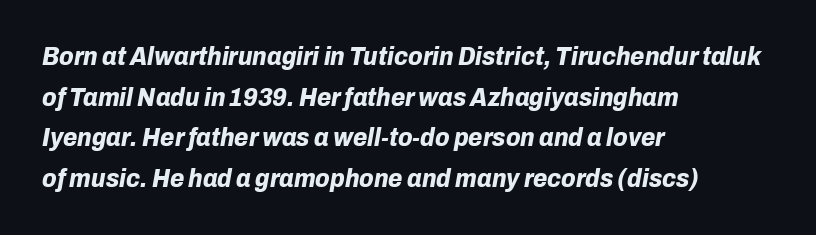
{"italic": "yes", "lean": "right", "slant_degrees": 10, "bold": "yes", "underline": "no", "align": "left", "line_spacing": "normal", "line_spacing_ratio": 1.56, "letter_spacing": "normal", "letter_spacing_em": 0.0, "glyph_px": 26}
